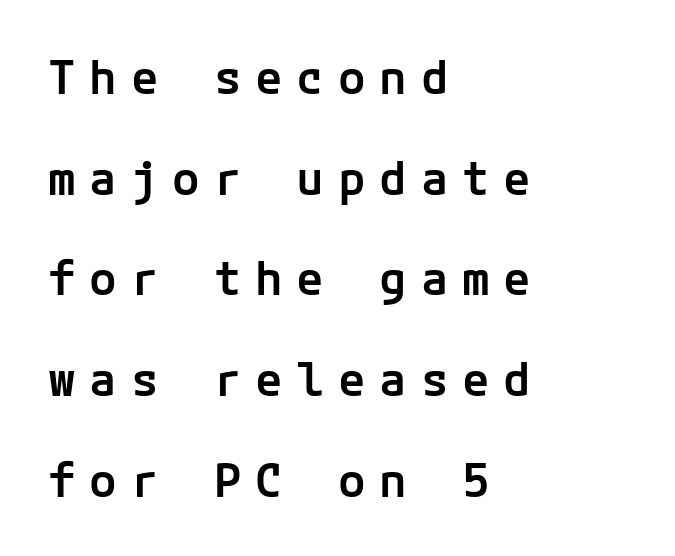
Q: Is the text bold? A: Semi-bold.
Q: Is the text italic (slanted)? A: No, it is upright.
Q: Is the typeface a serif or a sans-serif typeface? A: Sans-serif.
Q: Is the text underlined? A: No.
Q: How is the paragraph aligned? A: Left-aligned.
Q: Is the spacing between letters normal or unusually wide? A: Unusually wide.
Q: Is the spacing between lines tight, normal or loose? A: Loose.
Q: Width (condensed, normal, or wide)? A: Normal.
Q: Stroke contrast? A: Low.
Q: x-height? A: Medium.
